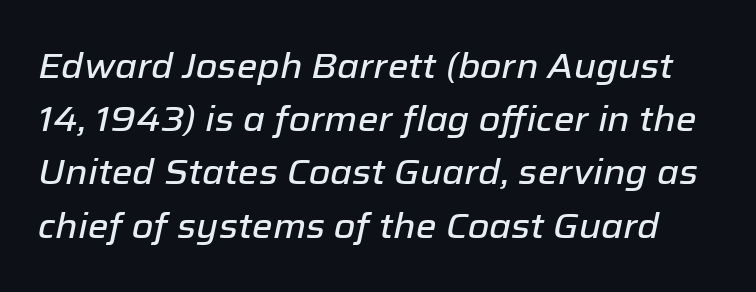
{"italic": "yes", "lean": "right", "slant_degrees": 12, "width": "normal", "stroke_contrast": "low", "x_height": "medium", "monospaced": "no", "underline": "no", "line_spacing": "normal", "line_spacing_ratio": 1.52, "letter_spacing": "normal", "letter_spacing_em": 0.0, "glyph_px": 35}
